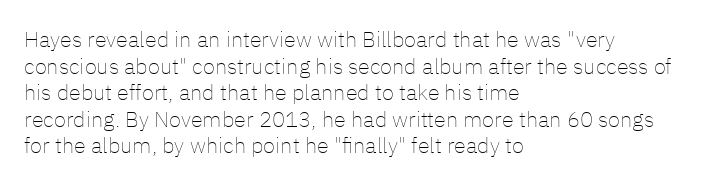
The image shows 22 px text type, upright; set left-aligned, line spacing 1.21x, normal letter spacing, not underlined.
